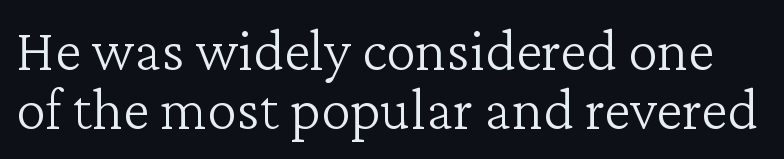
The image shows 60 px light serif type, upright; set tight line spacing (0.99x), normal letter spacing, not underlined; low stroke contrast and a medium x-height.
